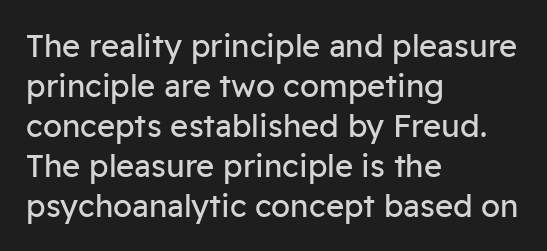
{"serif": "no", "italic": "no", "bold": "no", "weight": "regular", "width": "normal", "stroke_contrast": "low", "x_height": "medium", "monospaced": "no", "underline": "no", "align": "left", "line_spacing": "normal", "line_spacing_ratio": 1.29, "letter_spacing": "normal", "letter_spacing_em": 0.0, "glyph_px": 31}
